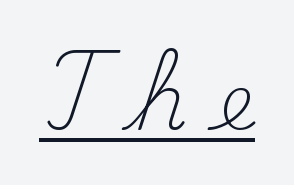
Q: Is the text bold? A: No.
Q: Is the text italic (slanted)? A: Yes.
Q: Is the typeface a serif or a sans-serif typeface? A: Serif.
Q: Is the text underlined? A: Yes.
Q: Is the spacing between letters normal or unusually wide? A: Unusually wide.
Q: Width (condensed, normal, or wide)? A: Normal.
Q: Stroke contrast? A: Medium.
Q: x-height? A: Small.
Q: Monospaced? A: No.
